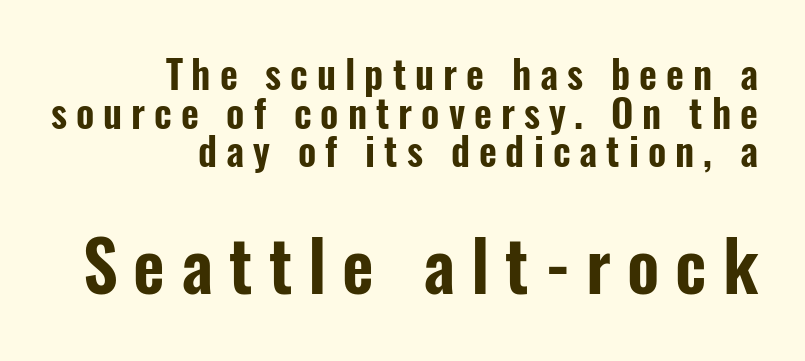
The image shows 69 px condensed sans-serif type, upright; set right-aligned, tight line spacing (0.99x), unusually wide letter spacing (+0.23 em), not underlined; the second (bottom) block is 1.77x larger; low stroke contrast and a medium x-height.
